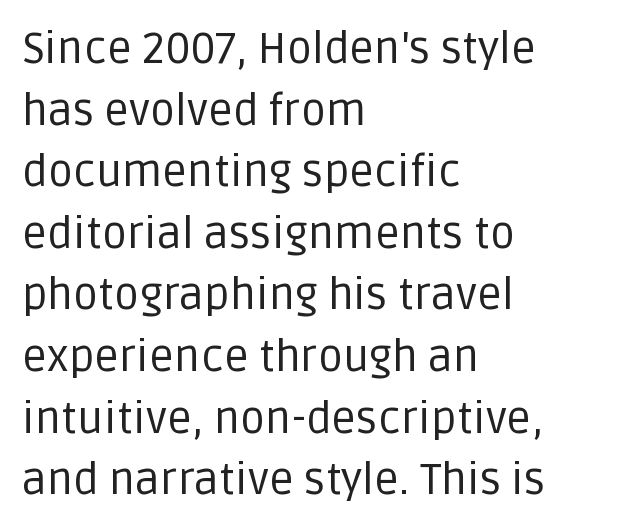
Q: Is the text bold? A: No.
Q: Is the text italic (slanted)? A: No, it is upright.
Q: Is the typeface a serif or a sans-serif typeface? A: Sans-serif.
Q: Is the text underlined? A: No.
Q: How is the paragraph aligned? A: Left-aligned.
Q: Is the spacing between letters normal or unusually wide? A: Normal.
Q: Is the spacing between lines tight, normal or loose? A: Normal.
Q: Width (condensed, normal, or wide)? A: Normal.
Q: Stroke contrast? A: Low.
Q: x-height? A: Large.
Q: Monospaced? A: No.
